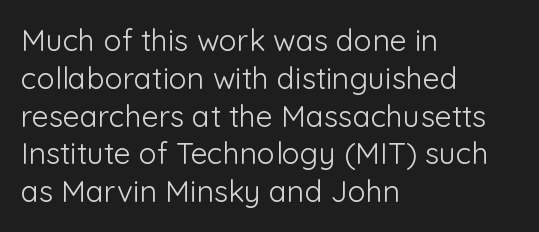
The image shows 30 px light sans-serif type, upright; set left-aligned, normal line spacing (1.26x), normal letter spacing, not underlined; low stroke contrast and a medium x-height.
